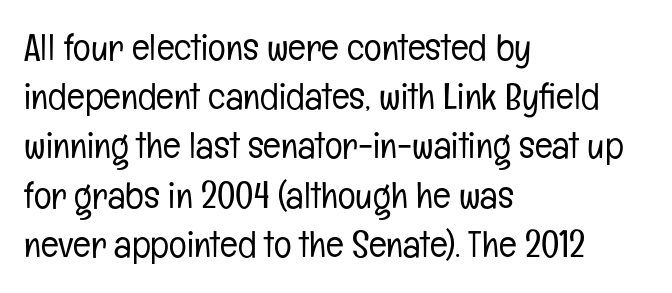
{"serif": "no", "italic": "no", "bold": "no", "weight": "light", "width": "condensed", "stroke_contrast": "low", "x_height": "medium", "monospaced": "no", "underline": "no", "align": "left", "line_spacing": "normal", "line_spacing_ratio": 1.33, "letter_spacing": "normal", "letter_spacing_em": 0.0, "glyph_px": 37}
